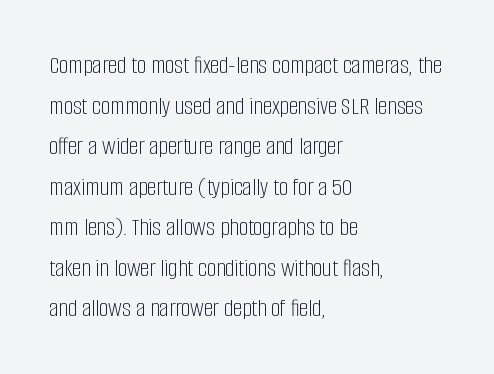
{"italic": "no", "bold": "no", "underline": "no", "align": "left", "line_spacing": "normal", "line_spacing_ratio": 1.56, "letter_spacing": "normal", "letter_spacing_em": 0.0, "glyph_px": 26}
